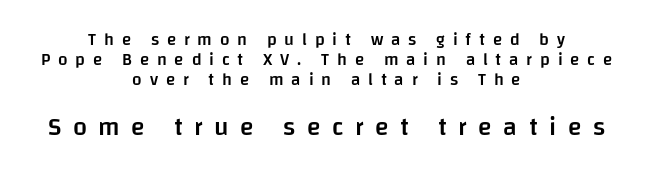
Q: Is the text bold? A: Semi-bold.
Q: Is the text italic (slanted)? A: No, it is upright.
Q: Is the text underlined? A: No.
Q: How is the paragraph aligned? A: Centered.
Q: Is the spacing between letters normal or unusually wide? A: Unusually wide.
Q: Which block of text is set in a larger size, the first (top) or the second (bottom)? A: The second (bottom) one.
